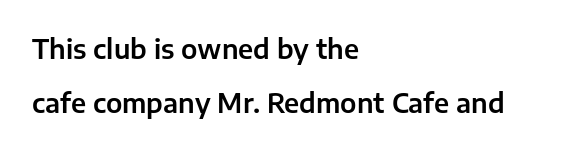
The image shows 26 px text type, upright; set left-aligned, loose line spacing (2.07x), normal letter spacing, not underlined.
